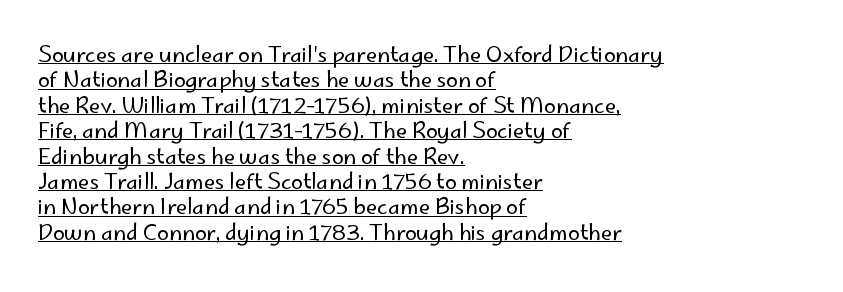
{"italic": "no", "bold": "no", "underline": "yes", "align": "left", "line_spacing_ratio": 1.21, "letter_spacing": "normal", "letter_spacing_em": 0.0, "glyph_px": 21}
